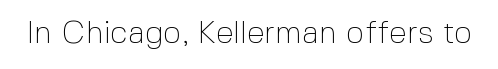
{"serif": "no", "italic": "no", "bold": "no", "weight": "thin", "width": "normal", "x_height": "medium", "monospaced": "no", "underline": "no", "letter_spacing": "normal", "letter_spacing_em": 0.0, "glyph_px": 32}
